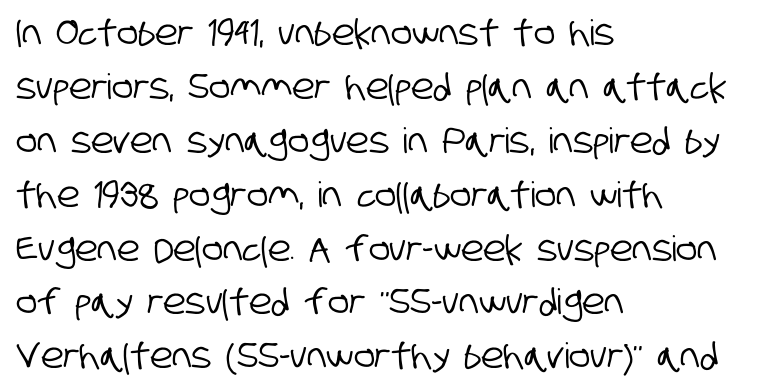
Q: Is the typeface a serif or a sans-serif typeface? A: Sans-serif.
Q: Is the text underlined? A: No.
Q: How is the paragraph aligned? A: Left-aligned.
Q: Is the spacing between letters normal or unusually wide? A: Normal.
Q: Is the spacing between lines tight, normal or loose? A: Normal.
Q: Width (condensed, normal, or wide)? A: Condensed.
Q: Stroke contrast? A: Low.
Q: x-height? A: Large.
Q: Monospaced? A: No.
